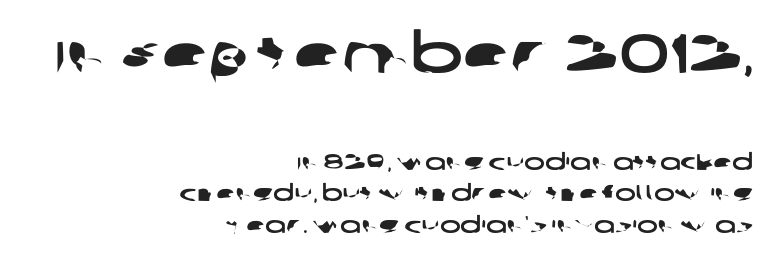
The image shows 55 px wide sans-serif type; set right-aligned, normal line spacing (1.42x), normal letter spacing, not underlined; the first (top) block is 2.5x larger; low stroke contrast and a large x-height.
